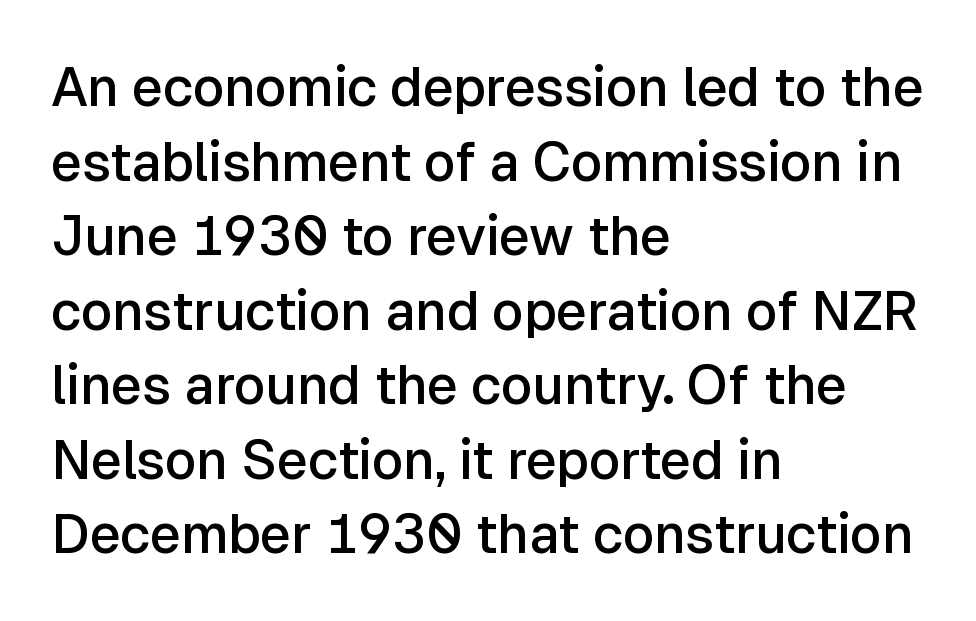
Q: Is the text bold? A: Semi-bold.
Q: Is the text italic (slanted)? A: No, it is upright.
Q: Is the typeface a serif or a sans-serif typeface? A: Sans-serif.
Q: Is the text underlined? A: No.
Q: How is the paragraph aligned? A: Left-aligned.
Q: Is the spacing between letters normal or unusually wide? A: Normal.
Q: Is the spacing between lines tight, normal or loose? A: Normal.
Q: Width (condensed, normal, or wide)? A: Normal.
Q: Stroke contrast? A: Low.
Q: x-height? A: Medium.
Q: Monospaced? A: No.
